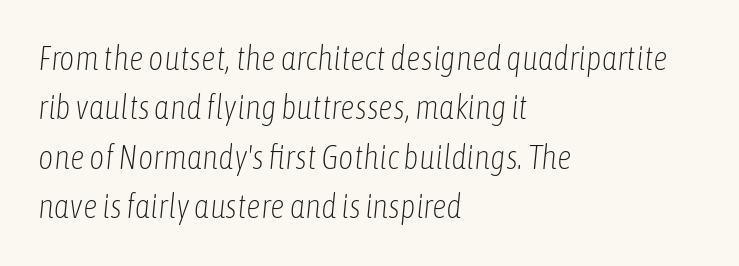
{"italic": "yes", "lean": "right", "slant_degrees": 6, "bold": "no", "weight": "light", "width": "condensed", "stroke_contrast": "low", "x_height": "medium", "monospaced": "no", "underline": "no", "align": "left", "line_spacing": "normal", "line_spacing_ratio": 1.5, "letter_spacing": "normal", "letter_spacing_em": 0.0, "glyph_px": 33}
